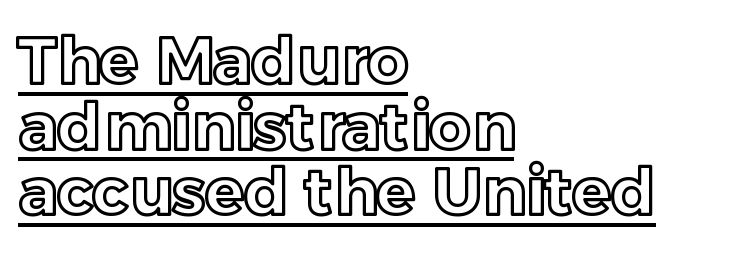
The paragraph has a hard left edge and a soft right edge. The line-height multiplier appears low, near solid setting. This sample carries an underscore along the baseline area. Every character sits straight up, as roman type does. The rendering uses natural spacing where letterforms have individual widths. The tracking reads as untouched default to a designer's eye.
